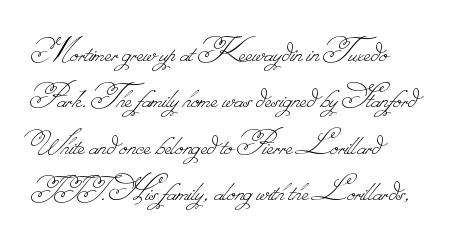
Q: Is the text bold? A: No.
Q: Is the text underlined? A: No.
Q: How is the paragraph aligned? A: Left-aligned.
Q: Is the spacing between letters normal or unusually wide? A: Normal.
Q: Is the spacing between lines tight, normal or loose? A: Normal.
Q: Width (condensed, normal, or wide)? A: Normal.
Q: Stroke contrast? A: Low.
Q: Monospaced? A: No.
